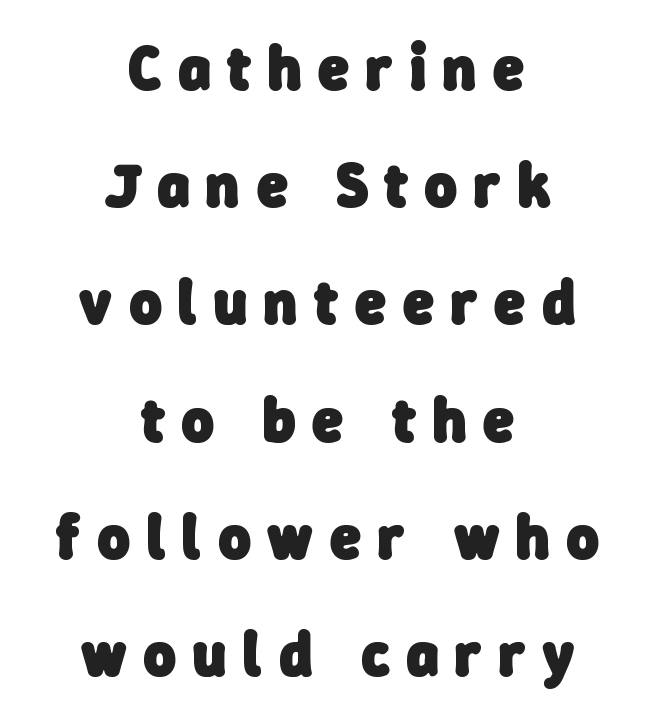
{"serif": "no", "bold": "yes", "weight": "heavy", "width": "normal", "stroke_contrast": "low", "x_height": "medium", "monospaced": "no", "underline": "no", "align": "center", "line_spacing_ratio": 1.89, "letter_spacing": "wide", "letter_spacing_em": 0.27, "glyph_px": 62}
